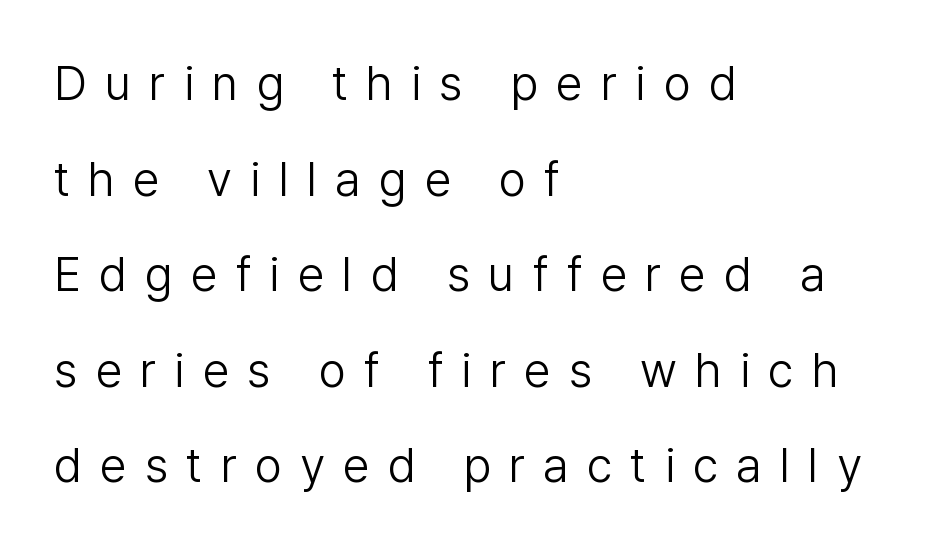
The image shows 48 px light sans-serif type, upright; set left-aligned, loose line spacing (1.99x), unusually wide letter spacing (+0.38 em), not underlined; low stroke contrast and a medium x-height.
